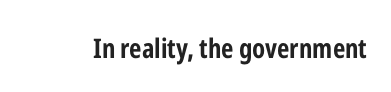
The image shows 27 px bold type, upright; set normal letter spacing, not underlined.
